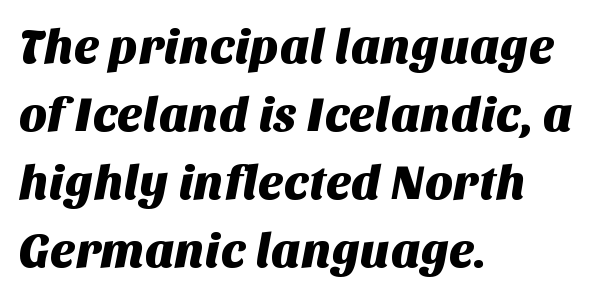
The image shows 48 px sans-serif type; set left-aligned, normal line spacing (1.42x), normal letter spacing, not underlined; medium stroke contrast and a large x-height.
